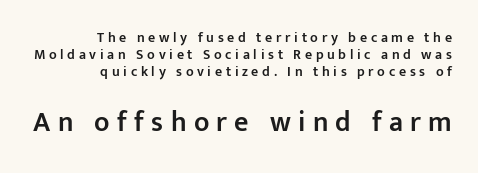
The image shows 28 px semibold sans-serif type, upright; set right-aligned, line spacing 1.21x, unusually wide letter spacing (+0.26 em), not underlined; the second (bottom) block is 2.0x larger; low stroke contrast and a medium x-height.
